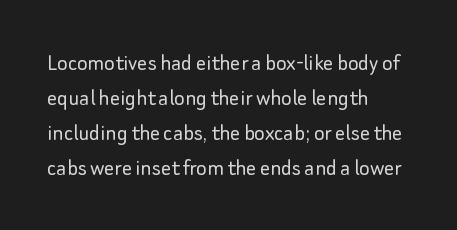
Nobody drew a line under any word here. The passage is arranged the way most books set body copy — flush left. Is the stroke heavy? The answer is a plain regular-or-lighter. Nobody touched the tracking dial on this one. A roman cut, with each character standing at attention. The space between consecutive lines is moderate.
